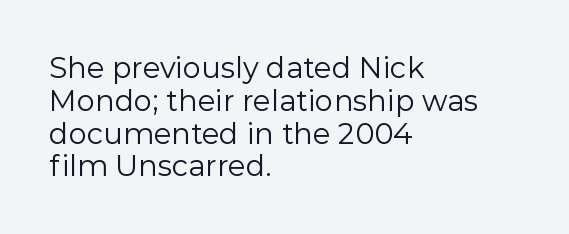
{"serif": "no", "italic": "no", "bold": "no", "weight": "regular", "width": "normal", "x_height": "medium", "monospaced": "no", "underline": "no", "align": "left", "line_spacing": "tight", "line_spacing_ratio": 1.13, "letter_spacing": "normal", "letter_spacing_em": 0.0, "glyph_px": 29}
